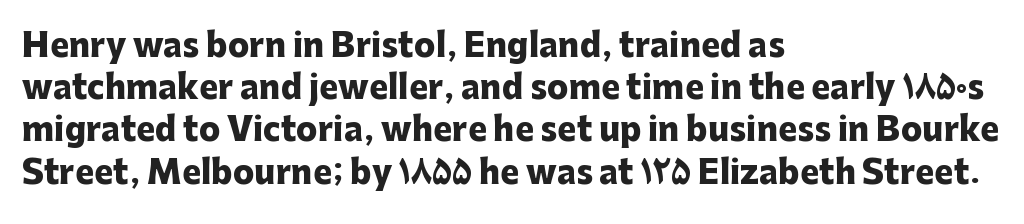
The image shows 32 px heavy sans-serif type, upright; set left-aligned, normal line spacing (1.32x), normal letter spacing, not underlined; low stroke contrast and a medium x-height.
